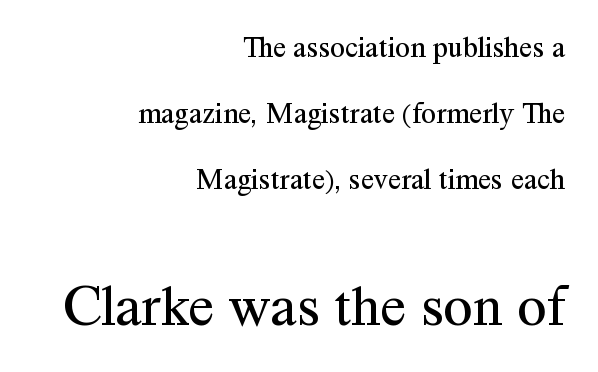
{"serif": "yes", "italic": "no", "bold": "no", "weight": "regular", "width": "normal", "stroke_contrast": "medium", "x_height": "medium", "monospaced": "no", "underline": "no", "align": "right", "line_spacing": "loose", "line_spacing_ratio": 2.2, "letter_spacing": "normal", "letter_spacing_em": 0.0, "larger_block": "second", "size_ratio": 1.97, "glyph_px": 59}
